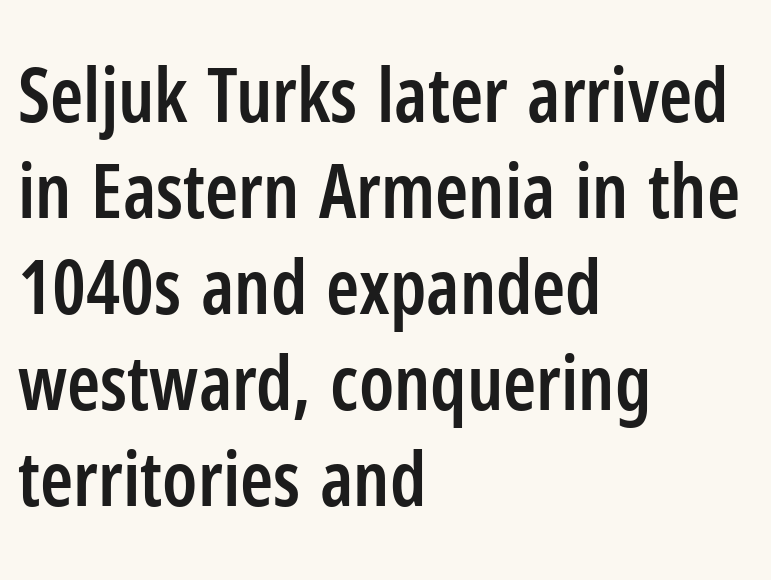
The image shows 75 px semibold, condensed sans-serif type, upright; set left-aligned, normal line spacing (1.28x), normal letter spacing, not underlined; low stroke contrast and a medium x-height.
